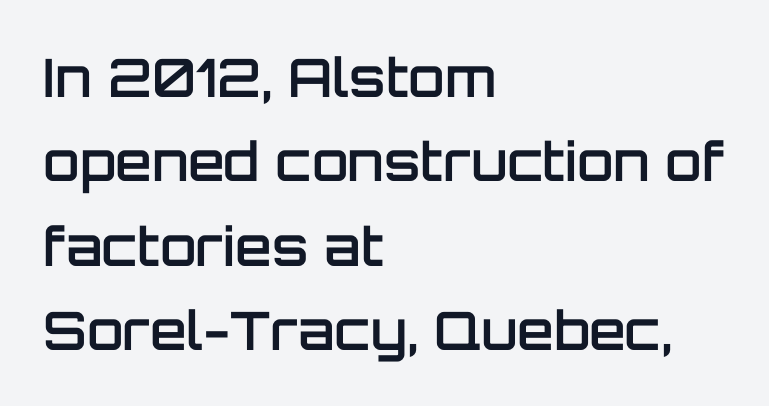
Q: Is the text bold? A: Semi-bold.
Q: Is the text italic (slanted)? A: No, it is upright.
Q: Is the typeface a serif or a sans-serif typeface? A: Sans-serif.
Q: Is the text underlined? A: No.
Q: How is the paragraph aligned? A: Left-aligned.
Q: Is the spacing between letters normal or unusually wide? A: Normal.
Q: Is the spacing between lines tight, normal or loose? A: Normal.
Q: Width (condensed, normal, or wide)? A: Normal.
Q: Stroke contrast? A: Low.
Q: x-height? A: Large.
Q: Monospaced? A: No.
